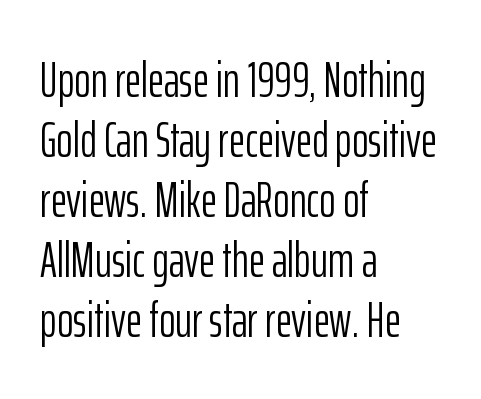
{"serif": "no", "italic": "no", "bold": "no", "weight": "light", "width": "condensed", "stroke_contrast": "low", "x_height": "medium", "monospaced": "no", "underline": "no", "align": "left", "line_spacing_ratio": 1.2, "letter_spacing": "normal", "letter_spacing_em": 0.0, "glyph_px": 50}
